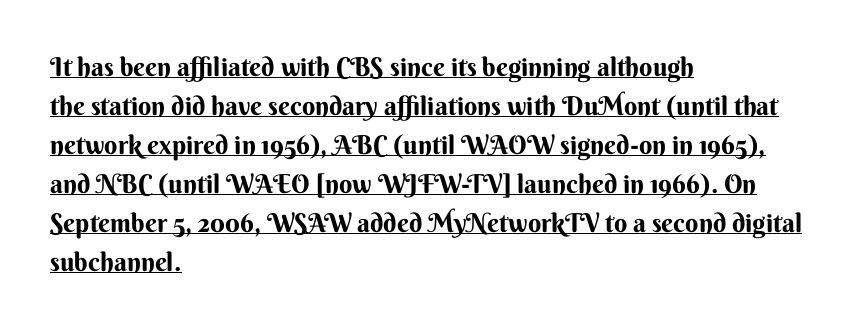
The rendering keeps characters at their native spacing. Italic? Not at all — the glyphs are vertical. Emphasis is given by a line drawn under the lettering. Rows of type keep a routine distance in the vertical direction. Casual observation: everything's shoved over to the left.
